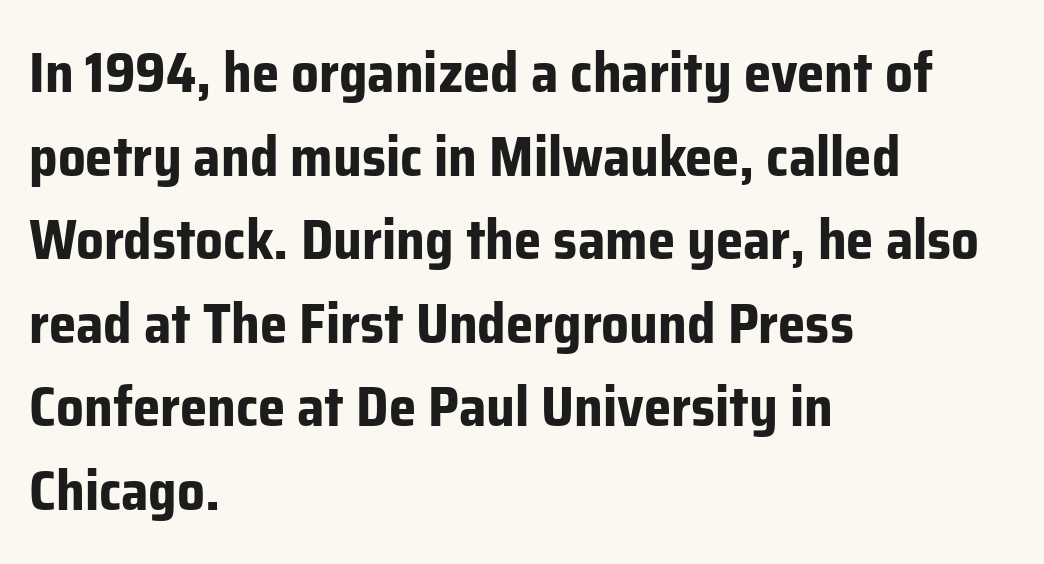
Q: Is the text bold? A: Yes.
Q: Is the text italic (slanted)? A: No, it is upright.
Q: Is the typeface a serif or a sans-serif typeface? A: Sans-serif.
Q: Is the text underlined? A: No.
Q: How is the paragraph aligned? A: Left-aligned.
Q: Is the spacing between letters normal or unusually wide? A: Normal.
Q: Is the spacing between lines tight, normal or loose? A: Normal.
Q: Width (condensed, normal, or wide)? A: Normal.
Q: Stroke contrast? A: Low.
Q: x-height? A: Medium.
Q: Monospaced? A: No.
